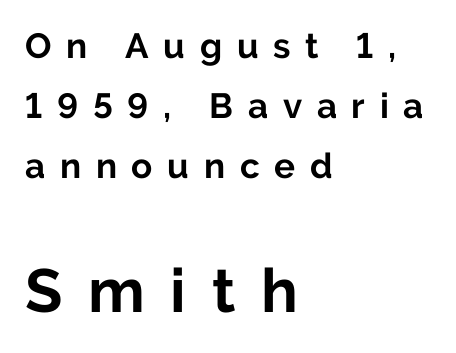
Q: Is the text bold? A: Yes.
Q: Is the text italic (slanted)? A: No, it is upright.
Q: Is the typeface a serif or a sans-serif typeface? A: Sans-serif.
Q: Is the text underlined? A: No.
Q: How is the paragraph aligned? A: Left-aligned.
Q: Is the spacing between letters normal or unusually wide? A: Unusually wide.
Q: Which block of text is set in a larger size, the first (top) or the second (bottom)? A: The second (bottom) one.
Q: Width (condensed, normal, or wide)? A: Normal.
Q: Stroke contrast? A: Low.
Q: x-height? A: Medium.
Q: Monospaced? A: No.
